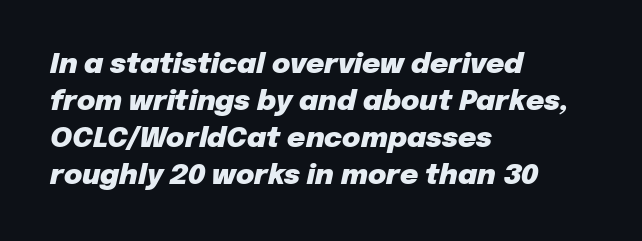
Q: Is the text bold? A: Yes.
Q: Is the text italic (slanted)? A: Yes, it leans right by about 12 degrees.
Q: Is the text underlined? A: No.
Q: How is the paragraph aligned? A: Left-aligned.
Q: Is the spacing between letters normal or unusually wide? A: Normal.
Q: Is the spacing between lines tight, normal or loose? A: Normal.
Q: Width (condensed, normal, or wide)? A: Normal.
Q: Stroke contrast? A: Low.
Q: x-height? A: Medium.
Q: Monospaced? A: No.
